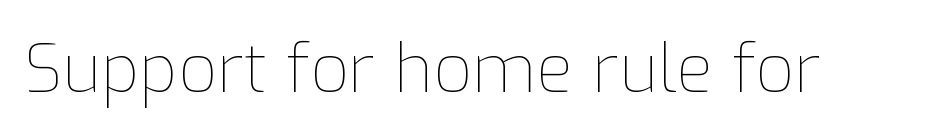
Q: Is the text bold? A: No.
Q: Is the text italic (slanted)? A: No, it is upright.
Q: Is the text underlined? A: No.
Q: Is the spacing between letters normal or unusually wide? A: Normal.
Q: Width (condensed, normal, or wide)? A: Normal.
Q: Stroke contrast? A: Low.
Q: x-height? A: Medium.
Q: Monospaced? A: No.
